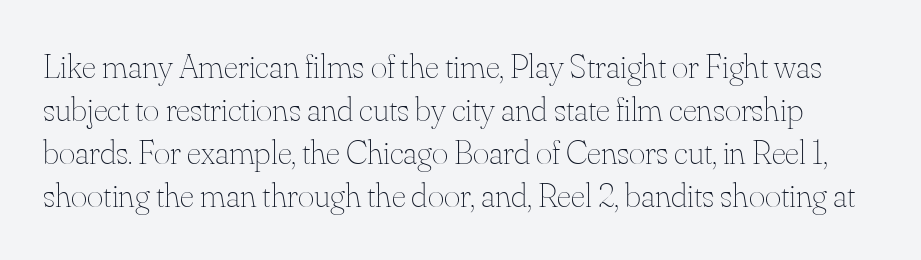
Q: Is the text bold? A: No.
Q: Is the text italic (slanted)? A: No, it is upright.
Q: Is the text underlined? A: No.
Q: Is the spacing between letters normal or unusually wide? A: Normal.
Q: Width (condensed, normal, or wide)? A: Normal.
Q: Stroke contrast? A: Medium.
Q: x-height? A: Small.
Q: Monospaced? A: No.
